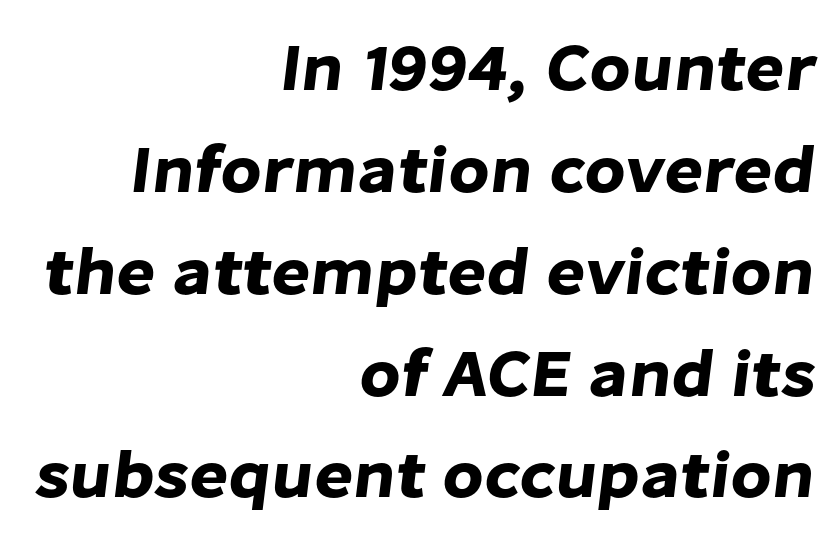
The lines are quadded right. The rendering shows plain stroke endings on the letterforms — a sans-serif design. Words float on clear page, feet unadorned. Character widths vary here, with narrow letters taking less room than wide ones.
